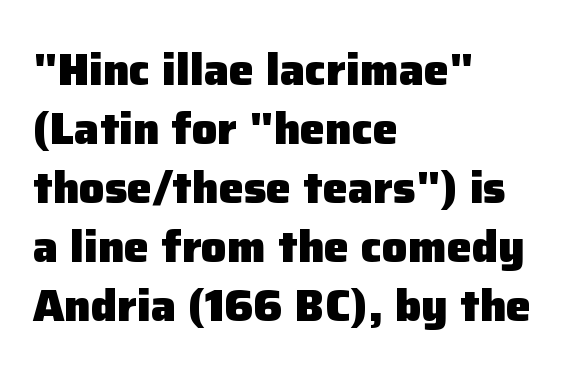
The image shows 45 px heavy sans-serif type, upright; set left-aligned, normal line spacing (1.31x), normal letter spacing, not underlined; low stroke contrast and a medium x-height.
